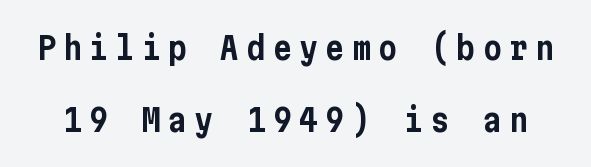
These lines stand farther apart than default settings would place them. The letters carry no serifs — their stems end cleanly without finishing strokes. This sample uses expanded letter spacing, leaving extra air between glyphs. Unlike italic type, these characters show no tilt at all. Any mark beneath the type? The region is blank.
